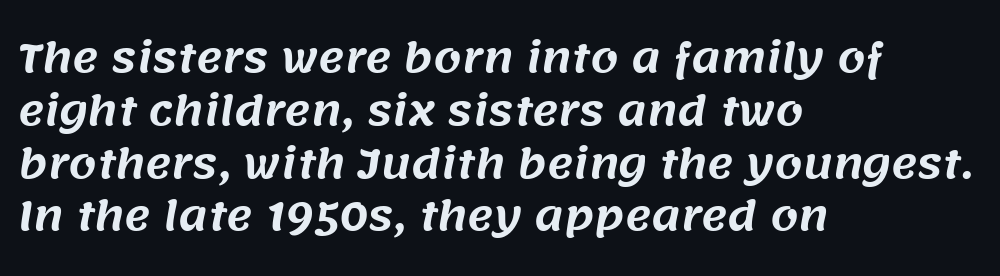
The image shows 40 px sans-serif type; set left-aligned, normal line spacing (1.32x), normal letter spacing, not underlined; medium stroke contrast and a large x-height.
